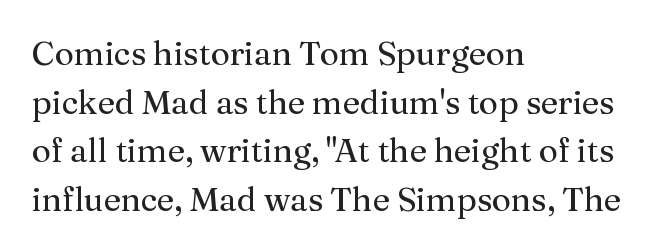
The image shows 33 px regular-weight serif type, upright; set left-aligned, normal line spacing (1.47x), normal letter spacing, not underlined; medium stroke contrast and a medium x-height.
